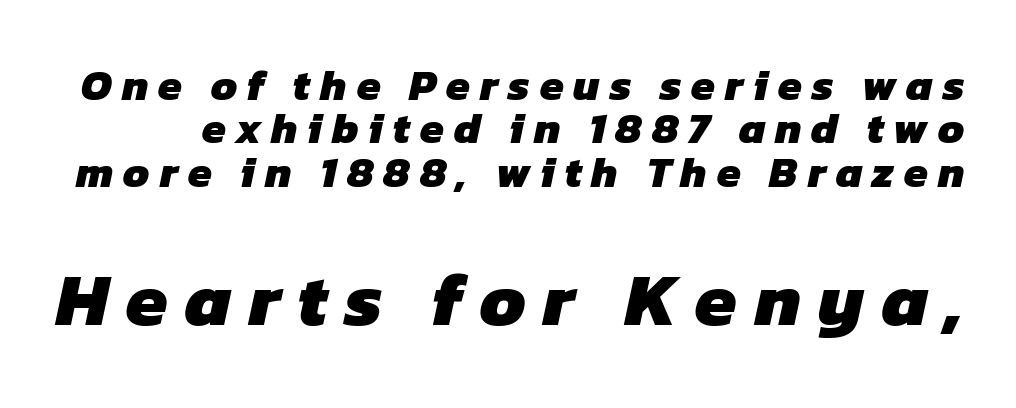
Stroke thickness is high; the sample reads as a true bold. A typesetter would label this face a sans. You could only call the tracking loose — the letters float apart. Looks like regular typesetting: each glyph gets only the width it needs.
